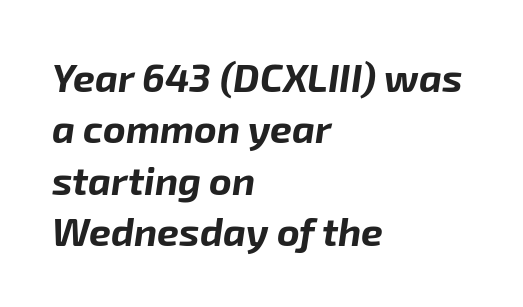
{"italic": "yes", "lean": "right", "slant_degrees": 8, "bold": "yes", "weight": "bold", "width": "normal", "stroke_contrast": "low", "x_height": "medium", "monospaced": "no", "underline": "no", "align": "left", "line_spacing": "normal", "line_spacing_ratio": 1.32, "letter_spacing": "normal", "letter_spacing_em": 0.0, "glyph_px": 39}
